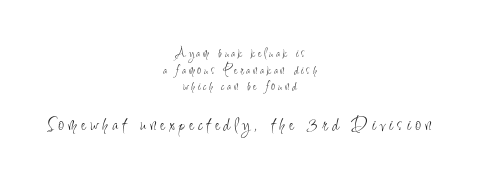
Q: Is the text bold? A: No.
Q: Is the text underlined? A: No.
Q: How is the paragraph aligned? A: Centered.
Q: Is the spacing between letters normal or unusually wide? A: Unusually wide.
Q: Which block of text is set in a larger size, the first (top) or the second (bottom)? A: The second (bottom) one.
